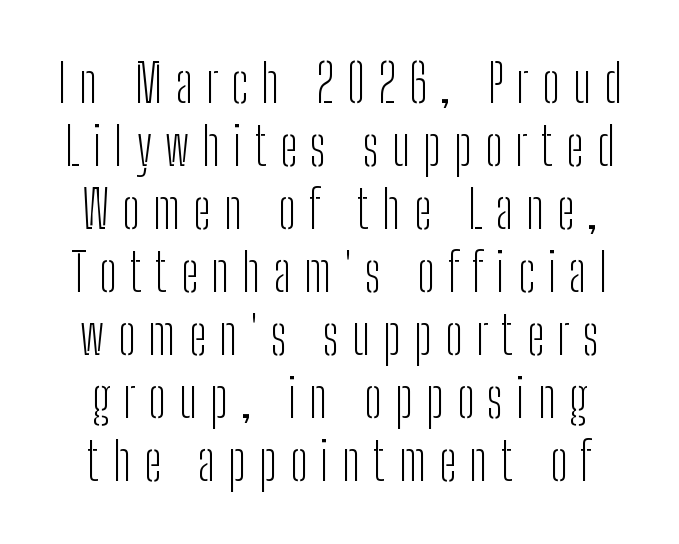
The image shows 52 px light, condensed sans-serif type, upright; set line spacing 1.21x, unusually wide letter spacing (+0.25 em), not underlined; low stroke contrast and a medium x-height.
